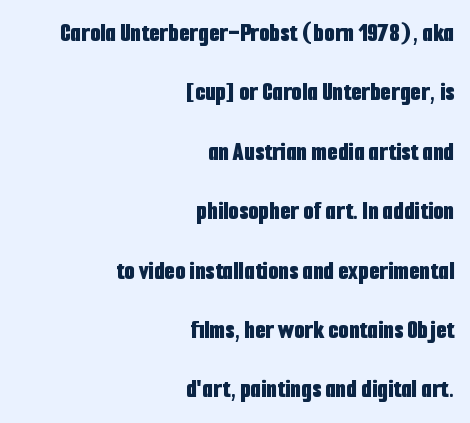
Q: Is the text bold? A: Yes.
Q: Is the text italic (slanted)? A: No, it is upright.
Q: Is the text underlined? A: No.
Q: How is the paragraph aligned? A: Right-aligned.
Q: Is the spacing between letters normal or unusually wide? A: Normal.
Q: Is the spacing between lines tight, normal or loose? A: Loose.
